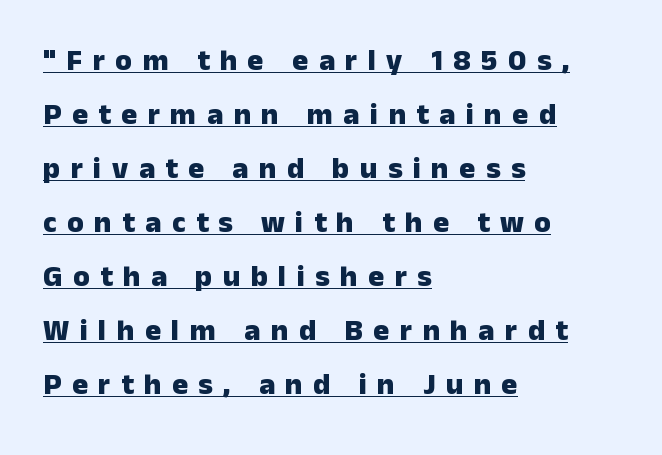
Think of a printed novel: that variable character pitch is what you see here. If you drew a line through each stem, it would be perfectly vertical. Between one letter and the next there's a generous, obvious gap. The sample has been set heavy, in full bold. The paragraph shown leans on its left margin. Type style note: lacks serifs.
